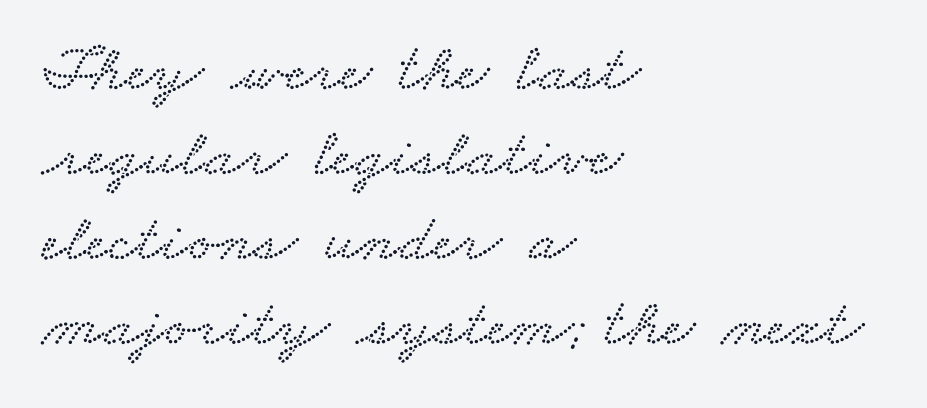
The image shows 68 px wide type; set left-aligned, normal line spacing (1.25x), normal letter spacing, not underlined; low stroke contrast and a small x-height.
